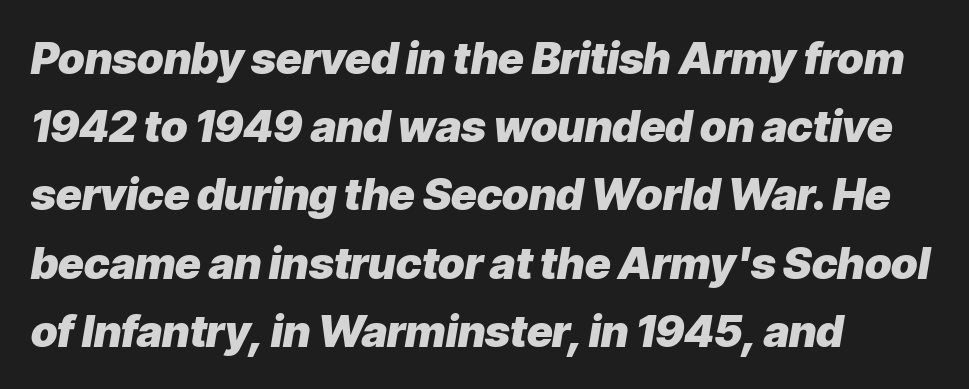
Descenders are the only things crossing below the line. Character widths vary here, with narrow letters taking less room than wide ones. Horizontal alignment here is leftward, the default for most running prose. Yep, that's italic — everything's leaning.
